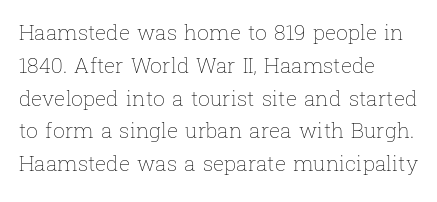
The image shows 21 px text type, upright; set left-aligned, normal line spacing (1.56x), normal letter spacing, not underlined.
